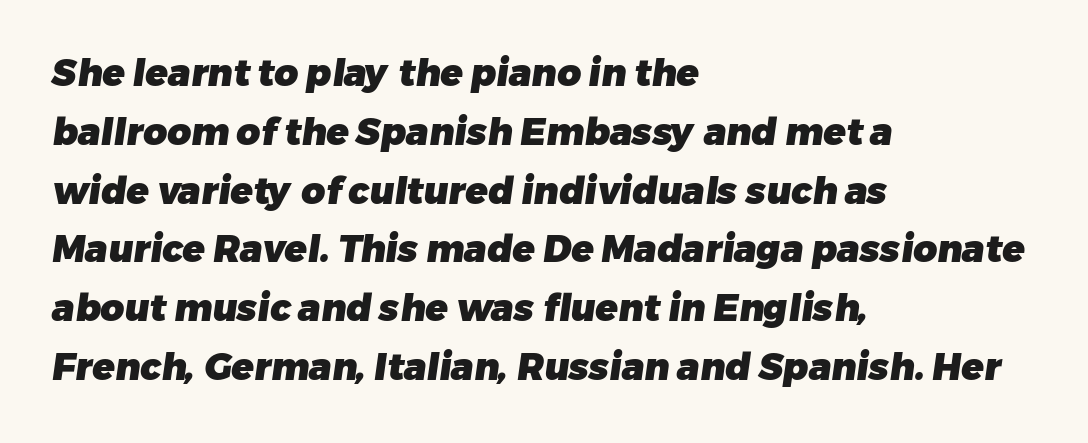
Q: Is the text bold? A: Yes.
Q: Is the typeface a serif or a sans-serif typeface? A: Sans-serif.
Q: Is the text underlined? A: No.
Q: How is the paragraph aligned? A: Left-aligned.
Q: Is the spacing between letters normal or unusually wide? A: Normal.
Q: Is the spacing between lines tight, normal or loose? A: Normal.
Q: Width (condensed, normal, or wide)? A: Normal.
Q: Stroke contrast? A: Low.
Q: x-height? A: Medium.
Q: Monospaced? A: No.
